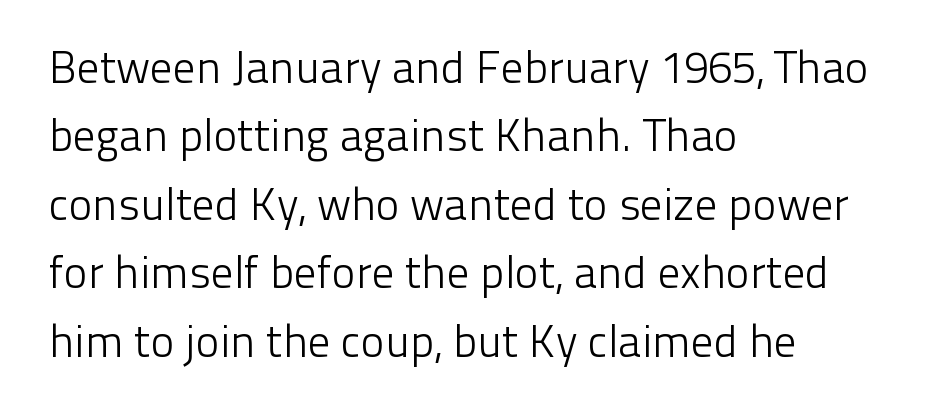
Q: Is the text bold? A: No.
Q: Is the text italic (slanted)? A: No, it is upright.
Q: Is the typeface a serif or a sans-serif typeface? A: Sans-serif.
Q: Is the text underlined? A: No.
Q: How is the paragraph aligned? A: Left-aligned.
Q: Is the spacing between letters normal or unusually wide? A: Normal.
Q: Is the spacing between lines tight, normal or loose? A: Normal.
Q: Width (condensed, normal, or wide)? A: Normal.
Q: Stroke contrast? A: Low.
Q: x-height? A: Medium.
Q: Monospaced? A: No.
